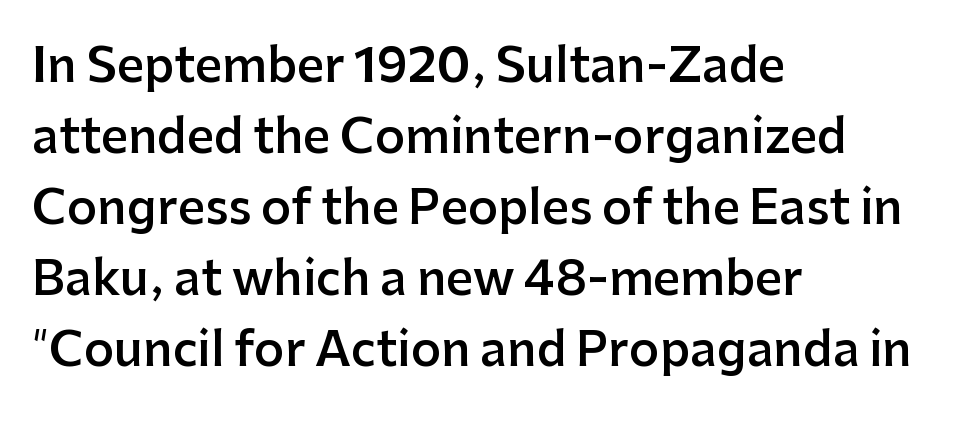
{"serif": "no", "italic": "no", "bold": "semi", "weight": "semibold", "width": "normal", "stroke_contrast": "low", "x_height": "medium", "monospaced": "no", "underline": "no", "align": "left", "line_spacing": "normal", "line_spacing_ratio": 1.51, "letter_spacing": "normal", "letter_spacing_em": 0.0, "glyph_px": 47}
